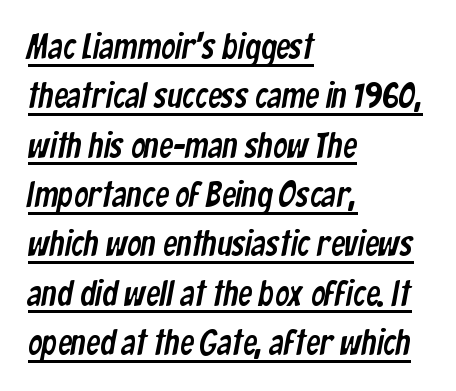
The rendering uses a moderate line-height, typical for paragraphs. Do the characters align in a grid? No, the font is proportional. In terms of letterspacing, this is plain default setting. If you drew a ruler down the left edge, every line would touch it.
